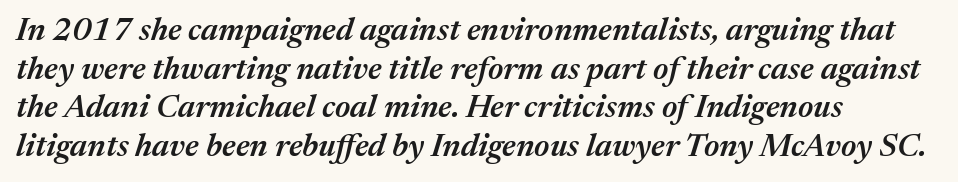
Q: Is the text bold? A: Semi-bold.
Q: Is the text italic (slanted)? A: Yes, it leans right by about 17 degrees.
Q: Is the text underlined? A: No.
Q: How is the paragraph aligned? A: Left-aligned.
Q: Is the spacing between letters normal or unusually wide? A: Normal.
Q: Width (condensed, normal, or wide)? A: Normal.
Q: Stroke contrast? A: Medium.
Q: x-height? A: Medium.
Q: Monospaced? A: No.
